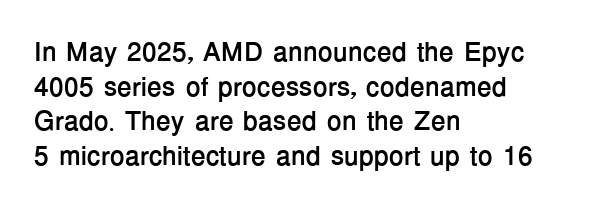
Compared with typical body copy, the letter spacing here is the same. The setting favours the left margin, as ordinary paragraphs usually do. Heft: maximum for text — a bold. Beneath every word, the page is bare. Successive baselines arrive at the customary interval. These lines were composed using upright roman letters.
